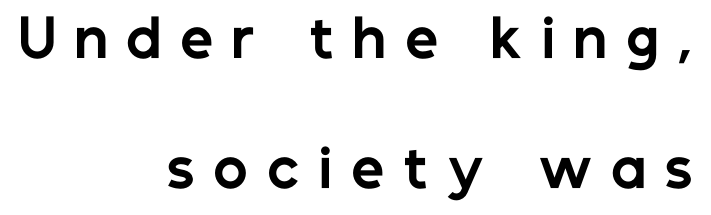
Observe the absence of serifs on each vertical stroke in this sample. The letters are bold, with thick, heavy strokes. Visually the block forms a straight wall on the right and a jagged coastline on the left. The space directly below the letters is spotless.
